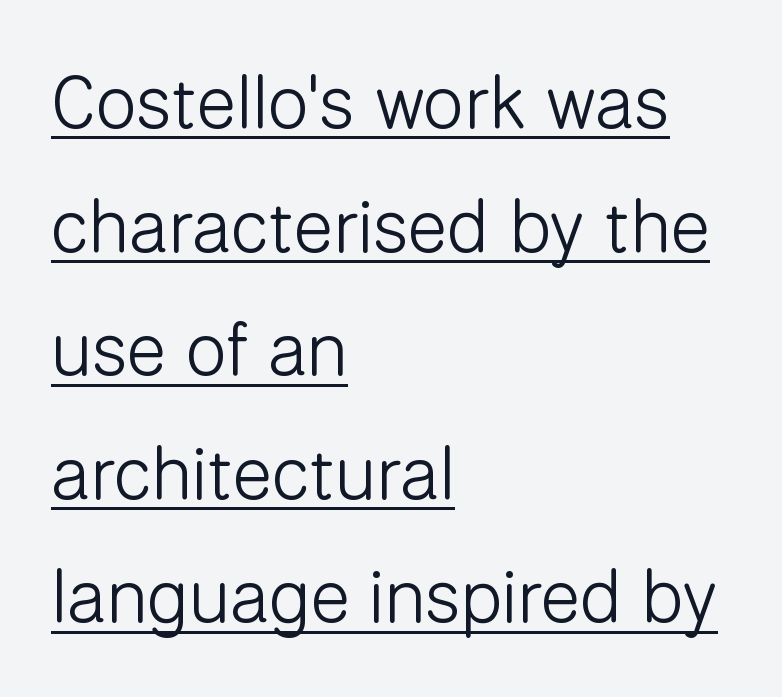
Is this a heavy cut? Hardly; it is regular or lighter. Is the letter spacing exaggerated? No — it looks like the ordinary default. Regarding leading, the lines here are spaced in the standard way. The rendering uses the underline text-decoration. Nope, no serifs anywhere on these letters.
